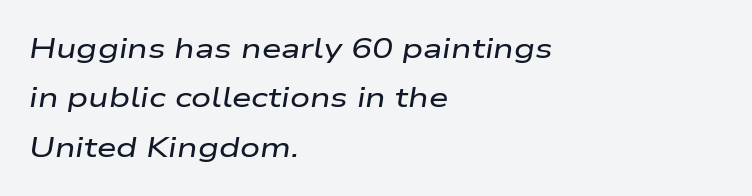
{"italic": "yes", "lean": "right", "slant_degrees": 9, "width": "wide", "stroke_contrast": "low", "x_height": "medium", "monospaced": "no", "underline": "no", "align": "left", "line_spacing_ratio": 1.76, "letter_spacing": "normal", "letter_spacing_em": 0.0, "glyph_px": 28}
